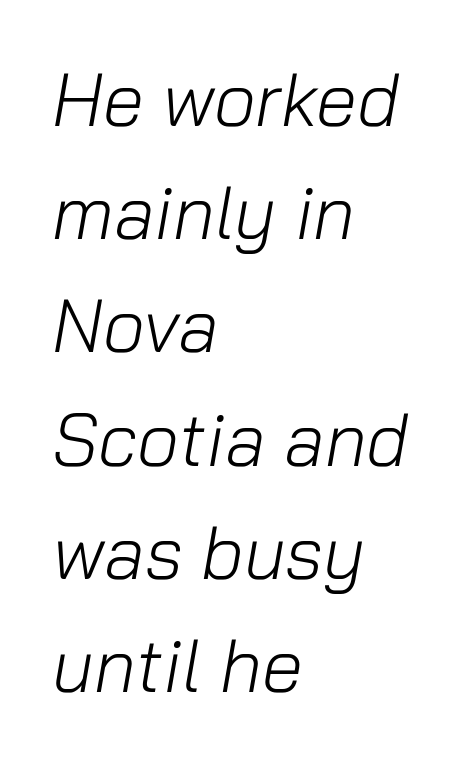
Q: Is the text bold? A: No.
Q: Is the text italic (slanted)? A: Yes, it leans right by about 10 degrees.
Q: Is the text underlined? A: No.
Q: How is the paragraph aligned? A: Left-aligned.
Q: Is the spacing between letters normal or unusually wide? A: Normal.
Q: Is the spacing between lines tight, normal or loose? A: Normal.
Q: Width (condensed, normal, or wide)? A: Normal.
Q: Stroke contrast? A: Low.
Q: x-height? A: Medium.
Q: Monospaced? A: No.
